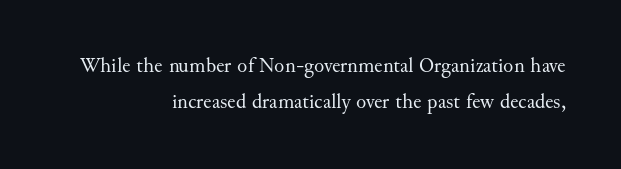
The image shows 21 px text type, upright; set right-aligned, line spacing 1.73x, normal letter spacing, not underlined.
